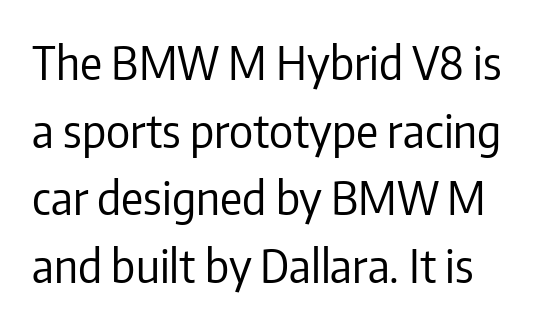
{"serif": "no", "italic": "no", "bold": "no", "weight": "regular", "width": "condensed", "stroke_contrast": "low", "x_height": "medium", "monospaced": "no", "underline": "no", "align": "left", "line_spacing": "normal", "line_spacing_ratio": 1.47, "letter_spacing": "normal", "letter_spacing_em": 0.0, "glyph_px": 46}
